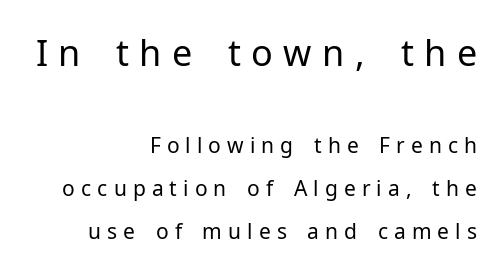
The image shows 36 px regular-weight sans-serif type, upright; set right-aligned, loose line spacing (2.06x), unusually wide letter spacing (+0.29 em), not underlined; the first (top) block is 1.71x larger; low stroke contrast and a medium x-height.
